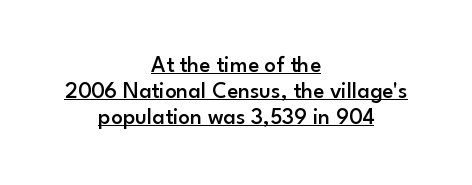
Q: Is the text bold? A: Semi-bold.
Q: Is the text italic (slanted)? A: No, it is upright.
Q: Is the text underlined? A: Yes.
Q: How is the paragraph aligned? A: Centered.
Q: Is the spacing between letters normal or unusually wide? A: Normal.
Q: Is the spacing between lines tight, normal or loose? A: Tight.
